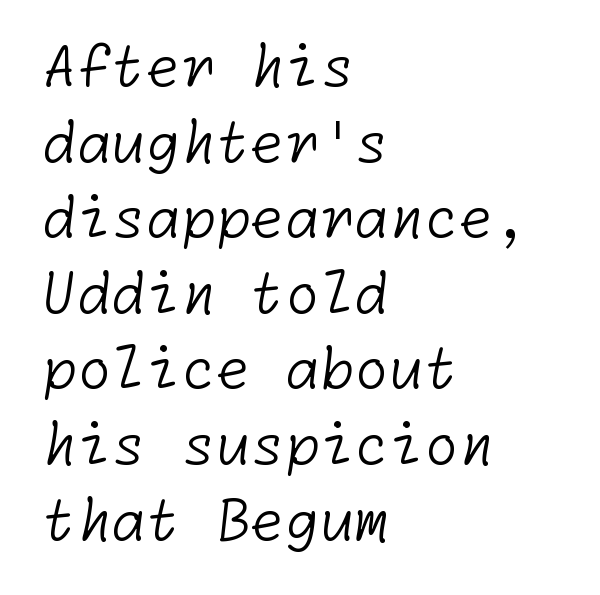
Q: Is the text bold? A: No.
Q: Is the typeface a serif or a sans-serif typeface? A: Sans-serif.
Q: Is the text underlined? A: No.
Q: How is the paragraph aligned? A: Left-aligned.
Q: Is the spacing between letters normal or unusually wide? A: Normal.
Q: Is the spacing between lines tight, normal or loose? A: Normal.
Q: Width (condensed, normal, or wide)? A: Normal.
Q: Stroke contrast? A: Low.
Q: x-height? A: Medium.
